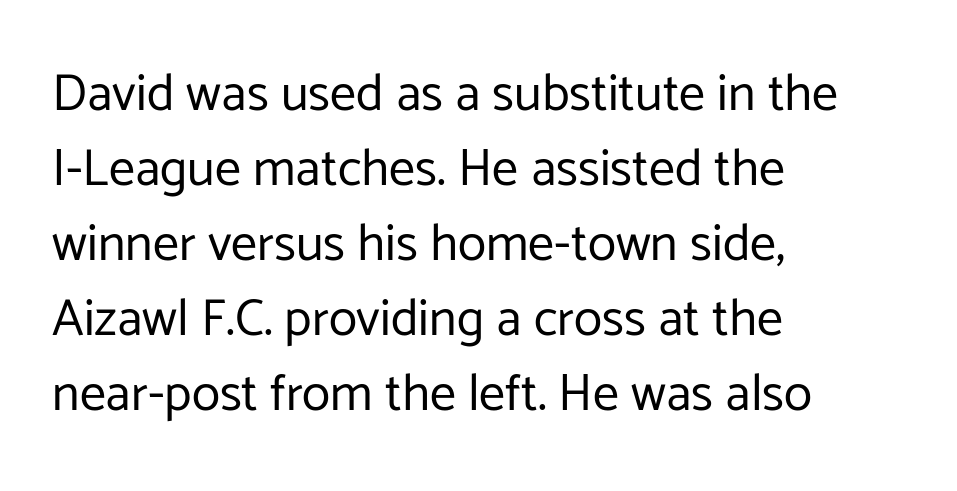
Q: Is the text bold? A: No.
Q: Is the text italic (slanted)? A: No, it is upright.
Q: Is the typeface a serif or a sans-serif typeface? A: Sans-serif.
Q: Is the text underlined? A: No.
Q: How is the paragraph aligned? A: Left-aligned.
Q: Is the spacing between letters normal or unusually wide? A: Normal.
Q: Is the spacing between lines tight, normal or loose? A: Normal.
Q: Width (condensed, normal, or wide)? A: Normal.
Q: Stroke contrast? A: Low.
Q: x-height? A: Medium.
Q: Monospaced? A: No.
